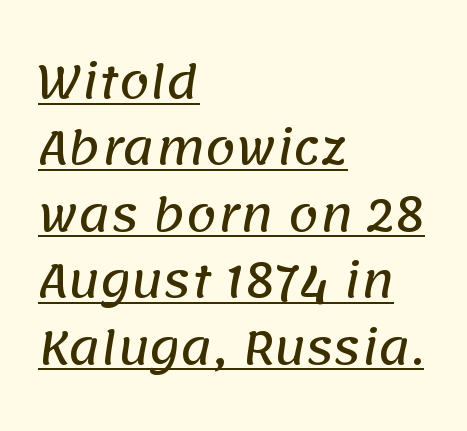
The image shows 44 px sans-serif type; set left-aligned, normal line spacing (1.51x), normal letter spacing, underlined; low stroke contrast and a large x-height.
